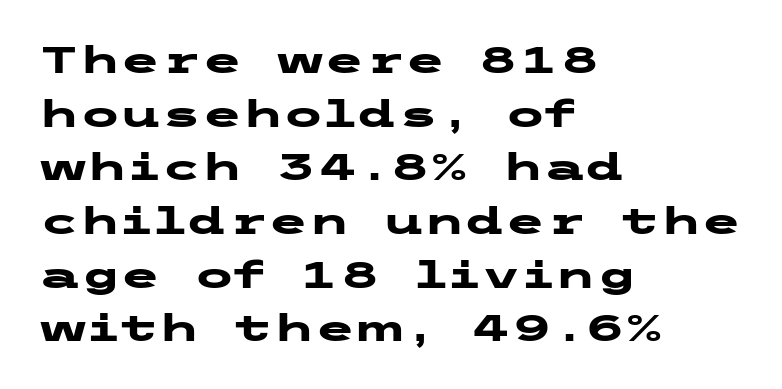
Q: Is the text bold? A: Yes.
Q: Is the text italic (slanted)? A: No, it is upright.
Q: Is the typeface a serif or a sans-serif typeface? A: Sans-serif.
Q: Is the text underlined? A: No.
Q: How is the paragraph aligned? A: Left-aligned.
Q: Is the spacing between letters normal or unusually wide? A: Normal.
Q: Is the spacing between lines tight, normal or loose? A: Normal.
Q: Width (condensed, normal, or wide)? A: Wide.
Q: Stroke contrast? A: Low.
Q: x-height? A: Medium.
